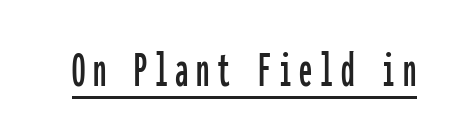
{"serif": "no", "italic": "no", "width": "condensed", "stroke_contrast": "low", "x_height": "medium", "monospaced": "yes", "underline": "yes", "glyph_px": 53}
